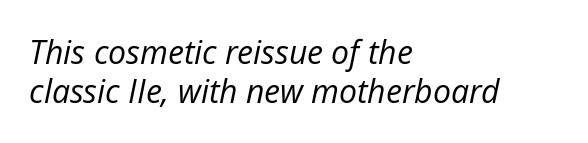
Q: Is the text bold? A: No.
Q: Is the text italic (slanted)? A: Yes, it leans right by about 12 degrees.
Q: Is the text underlined? A: No.
Q: How is the paragraph aligned? A: Left-aligned.
Q: Is the spacing between letters normal or unusually wide? A: Normal.
Q: Width (condensed, normal, or wide)? A: Normal.
Q: Stroke contrast? A: Low.
Q: x-height? A: Medium.
Q: Monospaced? A: No.
